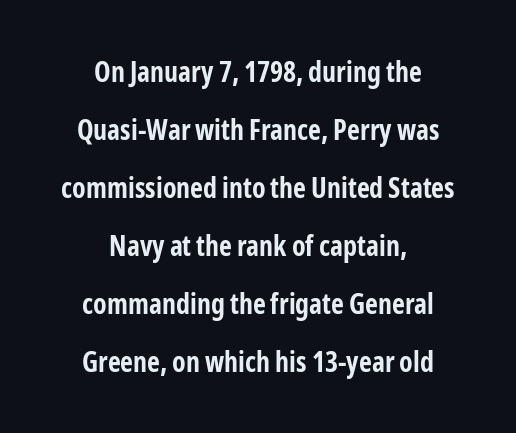
{"serif": "no", "italic": "no", "bold": "yes", "weight": "bold", "width": "condensed", "stroke_contrast": "low", "x_height": "medium", "monospaced": "no", "underline": "no", "align": "center", "line_spacing": "loose", "line_spacing_ratio": 2.07, "letter_spacing": "normal", "letter_spacing_em": 0.0, "glyph_px": 28}
